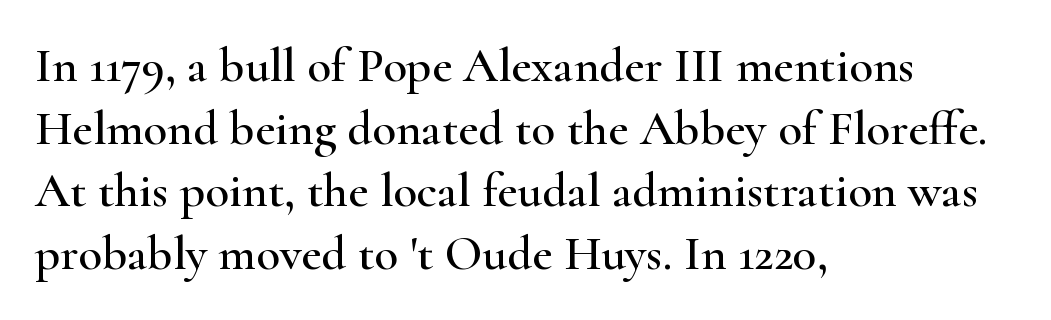
The image shows 49 px wide serif type, upright; set left-aligned, normal line spacing (1.28x), normal letter spacing, not underlined; high stroke contrast and a small x-height.
